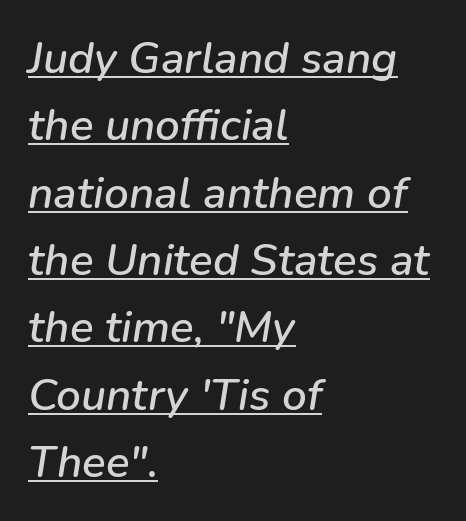
Q: Is the text italic (slanted)? A: Yes, it leans right by about 9 degrees.
Q: Is the text underlined? A: Yes.
Q: How is the paragraph aligned? A: Left-aligned.
Q: Is the spacing between letters normal or unusually wide? A: Normal.
Q: Is the spacing between lines tight, normal or loose? A: Normal.
Q: Width (condensed, normal, or wide)? A: Normal.
Q: Stroke contrast? A: Low.
Q: x-height? A: Medium.
Q: Monospaced? A: No.
